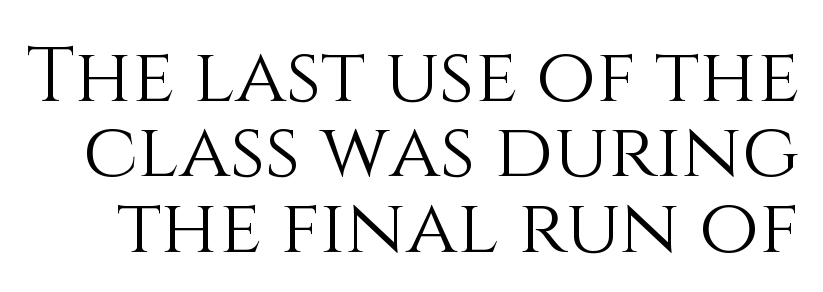
How are the letters spaced? Ordinarily, with no added tracking. The strokes carry an ordinary text weight at most. Character widths vary here, with narrow letters taking less room than wide ones. The passage shown is not underscored anywhere. Very little white space separates one row of letters from the next. Italic: no, the glyphs are upright roman.
